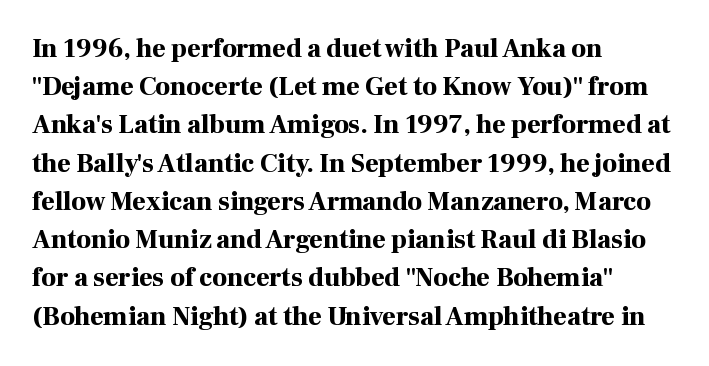
Q: Is the text bold? A: Yes.
Q: Is the text italic (slanted)? A: No, it is upright.
Q: Is the text underlined? A: No.
Q: How is the paragraph aligned? A: Left-aligned.
Q: Is the spacing between letters normal or unusually wide? A: Normal.
Q: Is the spacing between lines tight, normal or loose? A: Normal.
